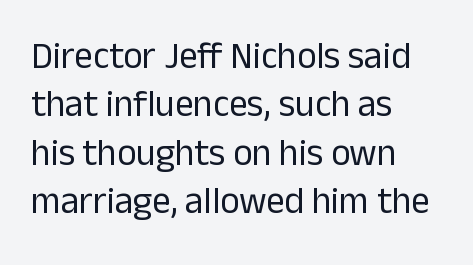
Q: Is the text bold? A: No.
Q: Is the text italic (slanted)? A: No, it is upright.
Q: Is the typeface a serif or a sans-serif typeface? A: Sans-serif.
Q: Is the text underlined? A: No.
Q: How is the paragraph aligned? A: Left-aligned.
Q: Is the spacing between letters normal or unusually wide? A: Normal.
Q: Is the spacing between lines tight, normal or loose? A: Normal.
Q: Width (condensed, normal, or wide)? A: Normal.
Q: Stroke contrast? A: Low.
Q: x-height? A: Medium.
Q: Monospaced? A: No.
